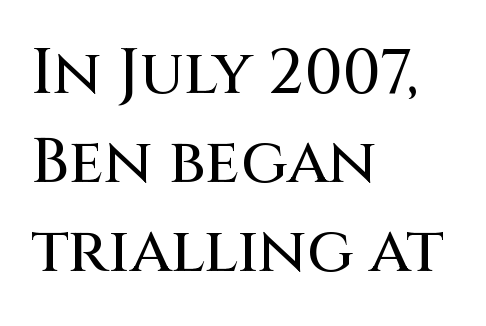
The image shows 63 px sans-serif type, upright; set left-aligned, normal line spacing (1.41x), normal letter spacing, not underlined; medium stroke contrast and a large x-height.
